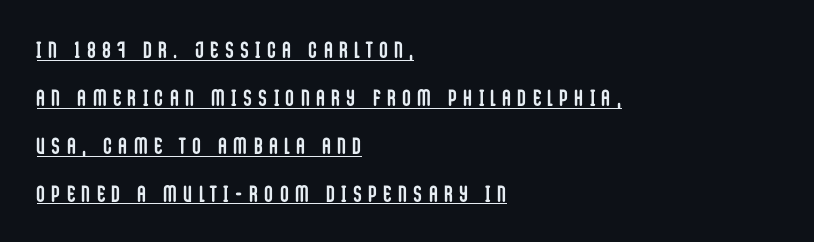
Q: Is the text bold? A: Yes.
Q: Is the text italic (slanted)? A: No, it is upright.
Q: Is the text underlined? A: Yes.
Q: How is the paragraph aligned? A: Left-aligned.
Q: Is the spacing between letters normal or unusually wide? A: Unusually wide.
Q: Is the spacing between lines tight, normal or loose? A: Loose.
